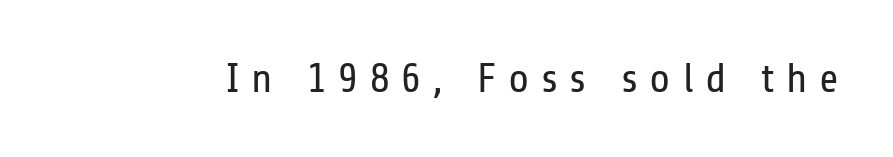
{"serif": "no", "italic": "no", "bold": "no", "weight": "regular", "width": "condensed", "stroke_contrast": "low", "x_height": "medium", "monospaced": "no", "underline": "no", "letter_spacing": "wide", "letter_spacing_em": 0.28, "glyph_px": 42}
